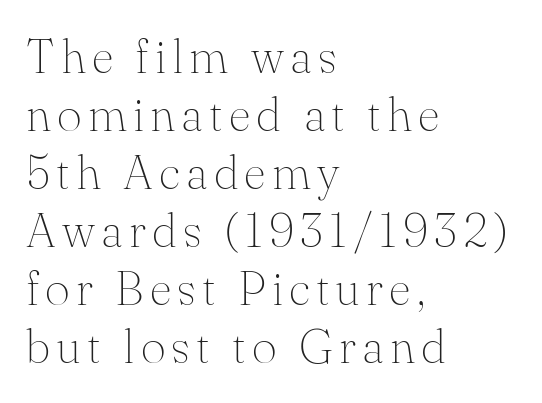
{"serif": "yes", "italic": "no", "bold": "no", "weight": "thin", "width": "normal", "stroke_contrast": "medium", "x_height": "small", "monospaced": "no", "underline": "no", "align": "left", "line_spacing_ratio": 1.21, "glyph_px": 48}
